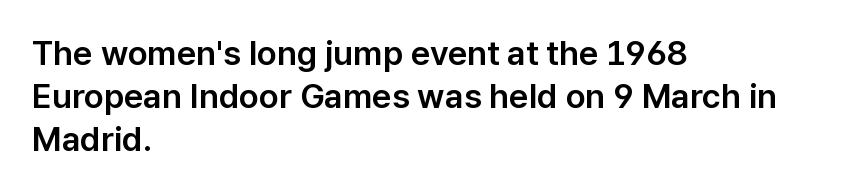
The image shows 34 px sans-serif type, upright; set left-aligned, normal line spacing (1.26x), normal letter spacing, not underlined; low stroke contrast and a medium x-height.
